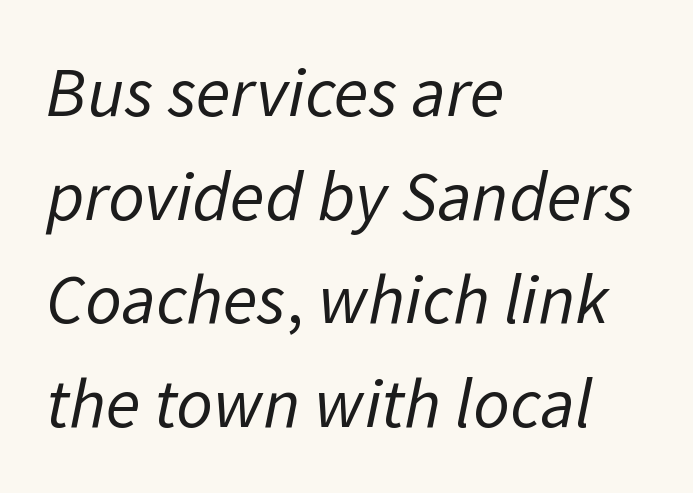
Q: Is the text bold? A: No.
Q: Is the typeface a serif or a sans-serif typeface? A: Sans-serif.
Q: Is the text underlined? A: No.
Q: How is the paragraph aligned? A: Left-aligned.
Q: Is the spacing between letters normal or unusually wide? A: Normal.
Q: Is the spacing between lines tight, normal or loose? A: Normal.
Q: Width (condensed, normal, or wide)? A: Normal.
Q: Stroke contrast? A: Low.
Q: x-height? A: Medium.
Q: Monospaced? A: No.
